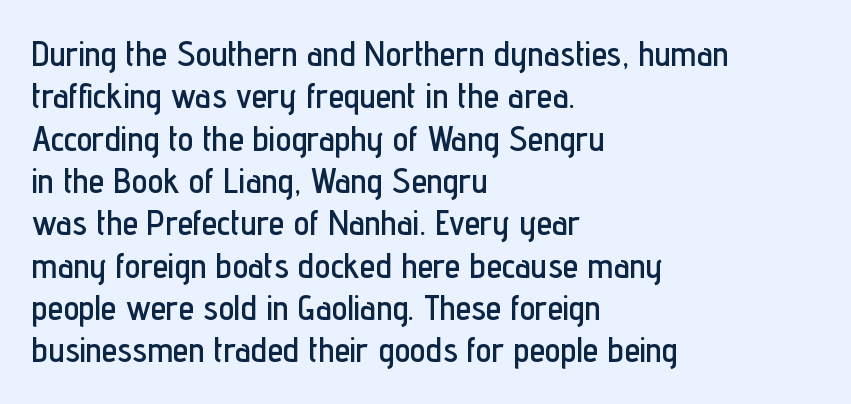
Q: Is the text italic (slanted)? A: No, it is upright.
Q: Is the typeface a serif or a sans-serif typeface? A: Sans-serif.
Q: Is the text underlined? A: No.
Q: How is the paragraph aligned? A: Left-aligned.
Q: Is the spacing between letters normal or unusually wide? A: Normal.
Q: Width (condensed, normal, or wide)? A: Condensed.
Q: Stroke contrast? A: Low.
Q: x-height? A: Medium.
Q: Monospaced? A: No.
